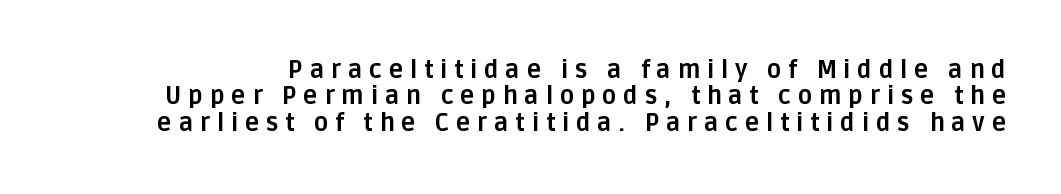
{"italic": "no", "bold": "yes", "underline": "no", "line_spacing": "tight", "line_spacing_ratio": 1.1, "letter_spacing": "wide", "letter_spacing_em": 0.28, "glyph_px": 24}
